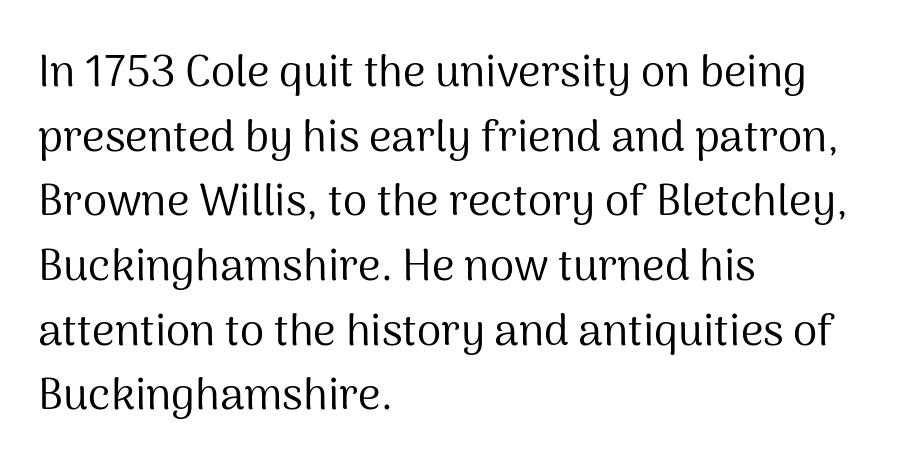
Q: Is the text bold? A: No.
Q: Is the text italic (slanted)? A: No, it is upright.
Q: Is the typeface a serif or a sans-serif typeface? A: Sans-serif.
Q: Is the text underlined? A: No.
Q: How is the paragraph aligned? A: Left-aligned.
Q: Is the spacing between letters normal or unusually wide? A: Normal.
Q: Is the spacing between lines tight, normal or loose? A: Normal.
Q: Width (condensed, normal, or wide)? A: Normal.
Q: Stroke contrast? A: Medium.
Q: x-height? A: Medium.
Q: Monospaced? A: No.
